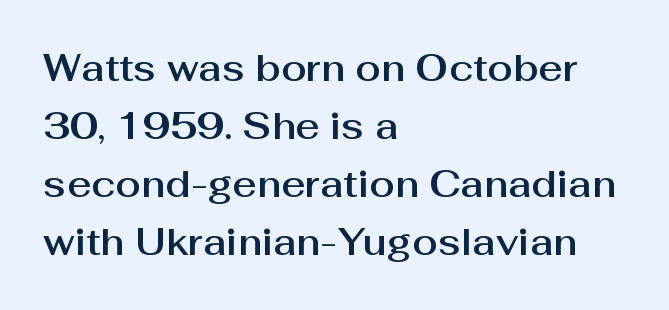
Q: Is the text italic (slanted)? A: No, it is upright.
Q: Is the typeface a serif or a sans-serif typeface? A: Sans-serif.
Q: Is the text underlined? A: No.
Q: How is the paragraph aligned? A: Left-aligned.
Q: Is the spacing between letters normal or unusually wide? A: Normal.
Q: Is the spacing between lines tight, normal or loose? A: Normal.
Q: Width (condensed, normal, or wide)? A: Normal.
Q: Stroke contrast? A: Medium.
Q: x-height? A: Medium.
Q: Monospaced? A: No.
